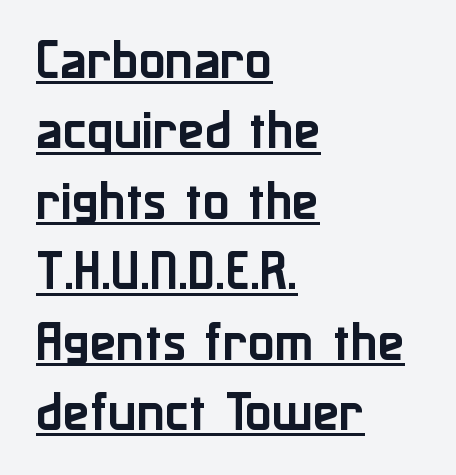
Q: Is the text italic (slanted)? A: No, it is upright.
Q: Is the typeface a serif or a sans-serif typeface? A: Sans-serif.
Q: Is the text underlined? A: Yes.
Q: How is the paragraph aligned? A: Left-aligned.
Q: Is the spacing between letters normal or unusually wide? A: Normal.
Q: Is the spacing between lines tight, normal or loose? A: Normal.
Q: Width (condensed, normal, or wide)? A: Normal.
Q: Stroke contrast? A: Low.
Q: x-height? A: Medium.
Q: Monospaced? A: No.
